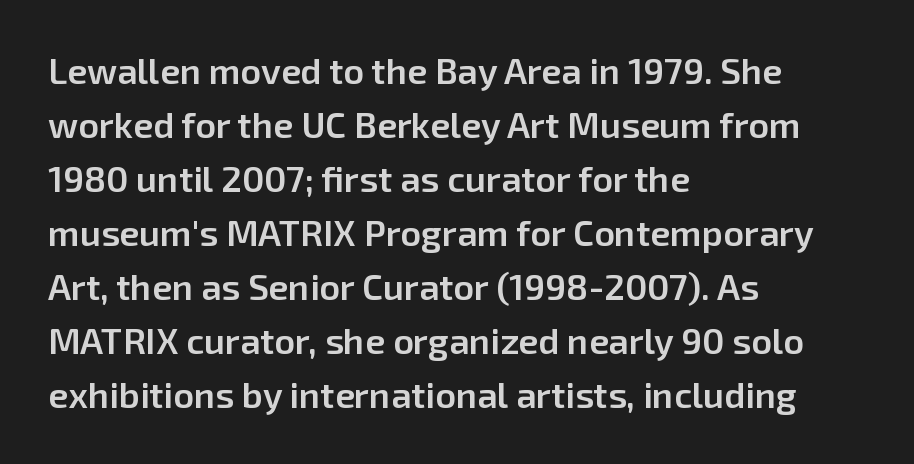
The image shows 36 px semibold sans-serif type, upright; set left-aligned, normal line spacing (1.5x), normal letter spacing, not underlined; low stroke contrast and a medium x-height.
